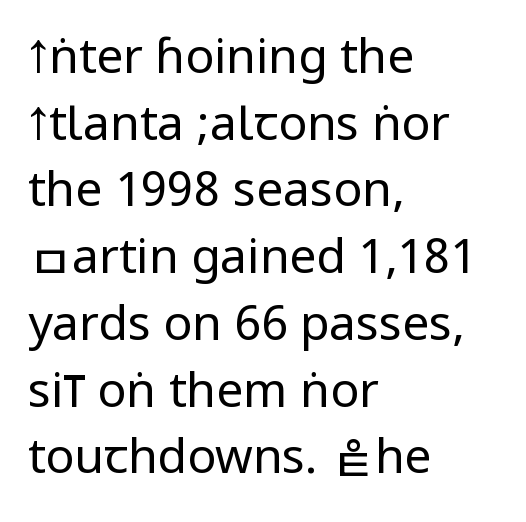
Q: Is the text bold? A: No.
Q: Is the text italic (slanted)? A: No, it is upright.
Q: Is the typeface a serif or a sans-serif typeface? A: Sans-serif.
Q: Is the text underlined? A: No.
Q: How is the paragraph aligned? A: Left-aligned.
Q: Is the spacing between letters normal or unusually wide? A: Normal.
Q: Is the spacing between lines tight, normal or loose? A: Normal.
Q: Width (condensed, normal, or wide)? A: Condensed.
Q: Stroke contrast? A: Low.
